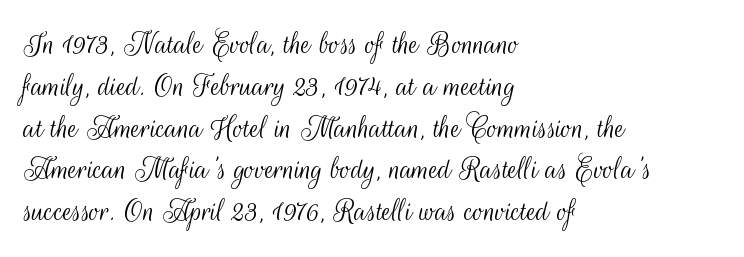
Observe the absence of serifs on each vertical stroke in this sample. Looks like regular typesetting: each glyph gets only the width it needs. The space beneath each line is pristine and unruled. The typesetting does not lean heavy: it is not bold.
